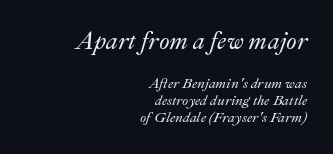
The image shows 24 px text type, italic (leaning right); set right-aligned, line spacing 1.21x, normal letter spacing, not underlined; the first (top) block is 1.71x larger.
